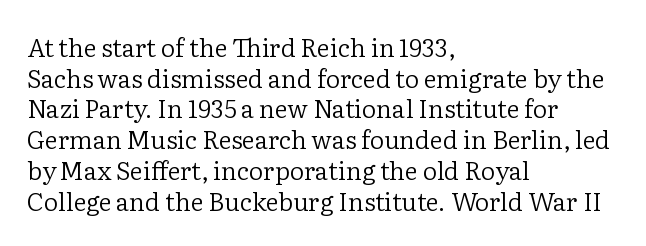
The image shows 25 px text type, upright; set left-aligned, line spacing 1.23x, normal letter spacing, not underlined.
